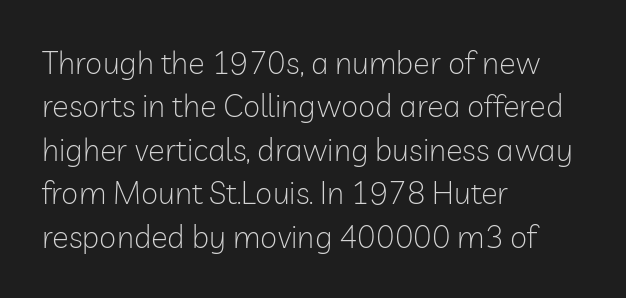
Q: Is the text bold? A: No.
Q: Is the text italic (slanted)? A: No, it is upright.
Q: Is the typeface a serif or a sans-serif typeface? A: Sans-serif.
Q: Is the text underlined? A: No.
Q: How is the paragraph aligned? A: Left-aligned.
Q: Is the spacing between letters normal or unusually wide? A: Normal.
Q: Is the spacing between lines tight, normal or loose? A: Normal.
Q: Width (condensed, normal, or wide)? A: Normal.
Q: Stroke contrast? A: Low.
Q: x-height? A: Medium.
Q: Monospaced? A: No.
